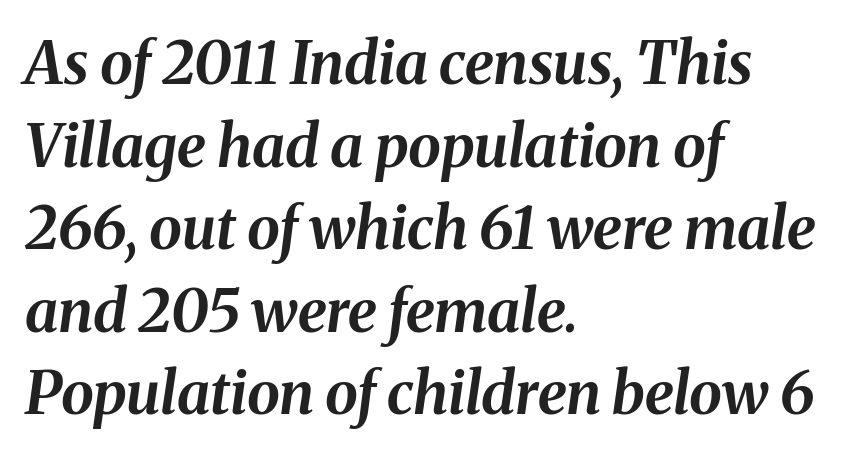
{"italic": "yes", "lean": "right", "slant_degrees": 8, "bold": "yes", "weight": "bold", "width": "normal", "stroke_contrast": "medium", "x_height": "medium", "monospaced": "no", "underline": "no", "align": "left", "line_spacing": "normal", "line_spacing_ratio": 1.4, "letter_spacing": "normal", "letter_spacing_em": 0.0, "glyph_px": 59}
